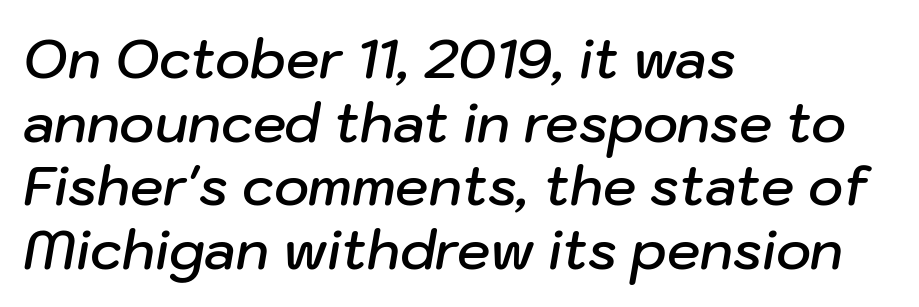
Tracking here is standard; glyphs follow each other at the usual distance. In CSS terms this would be text-align: left. The rendering uses natural spacing where letterforms have individual widths. Designer's note — italics engaged.
